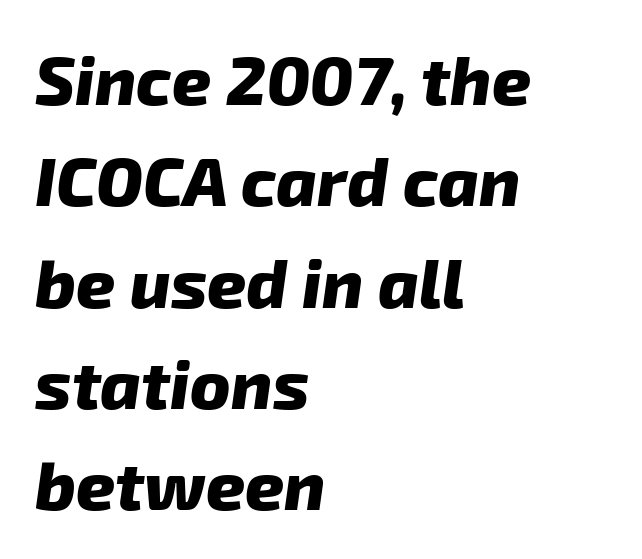
Q: Is the text bold? A: Yes.
Q: Is the typeface a serif or a sans-serif typeface? A: Sans-serif.
Q: Is the text underlined? A: No.
Q: How is the paragraph aligned? A: Left-aligned.
Q: Is the spacing between letters normal or unusually wide? A: Normal.
Q: Is the spacing between lines tight, normal or loose? A: Normal.
Q: Width (condensed, normal, or wide)? A: Normal.
Q: Stroke contrast? A: Low.
Q: x-height? A: Medium.
Q: Monospaced? A: No.
